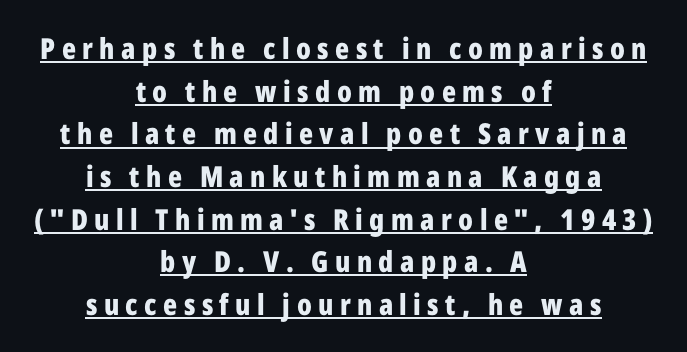
{"serif": "no", "italic": "no", "bold": "yes", "weight": "bold", "width": "condensed", "stroke_contrast": "low", "x_height": "medium", "monospaced": "no", "underline": "yes", "align": "center", "line_spacing": "normal", "line_spacing_ratio": 1.47, "letter_spacing": "wide", "letter_spacing_em": 0.22, "glyph_px": 29}
